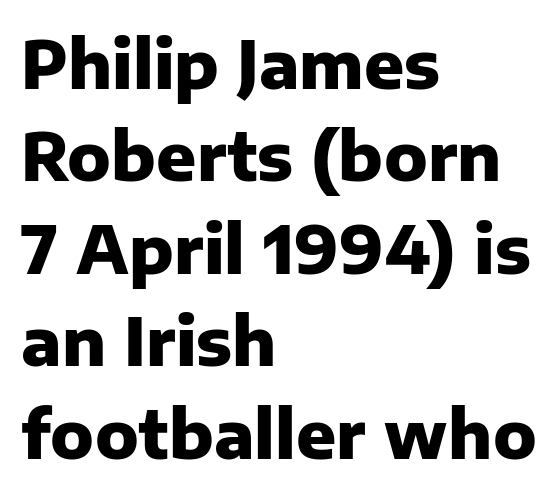
Q: Is the text bold? A: Yes.
Q: Is the text italic (slanted)? A: No, it is upright.
Q: Is the typeface a serif or a sans-serif typeface? A: Sans-serif.
Q: Is the text underlined? A: No.
Q: How is the paragraph aligned? A: Left-aligned.
Q: Is the spacing between letters normal or unusually wide? A: Normal.
Q: Is the spacing between lines tight, normal or loose? A: Normal.
Q: Width (condensed, normal, or wide)? A: Normal.
Q: Stroke contrast? A: Low.
Q: x-height? A: Medium.
Q: Monospaced? A: No.
